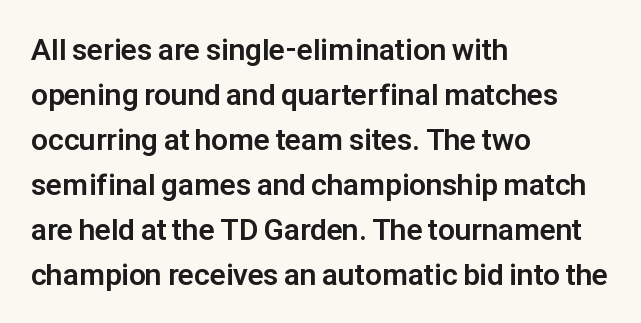
{"serif": "no", "italic": "no", "bold": "yes", "weight": "bold", "width": "normal", "stroke_contrast": "low", "x_height": "medium", "monospaced": "no", "underline": "no", "align": "left", "line_spacing": "normal", "line_spacing_ratio": 1.5, "letter_spacing": "normal", "letter_spacing_em": 0.0, "glyph_px": 30}
